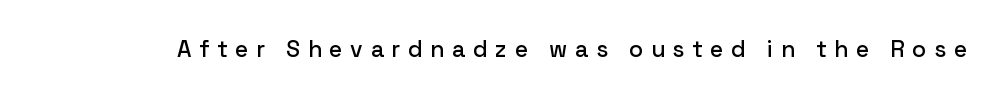
{"italic": "no", "underline": "no", "letter_spacing": "wide", "letter_spacing_em": 0.33, "glyph_px": 23}
